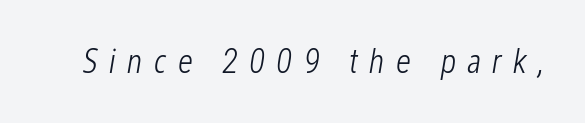
The image shows 34 px light, condensed type, italic (leaning right); set unusually wide letter spacing (+0.32 em), not underlined; low stroke contrast and a medium x-height.
